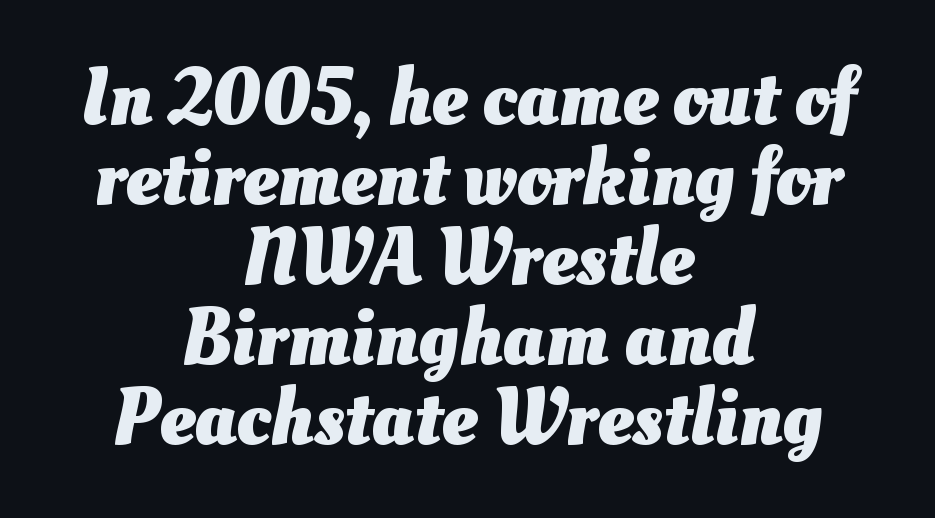
Compared with typical paragraphs, the rows here are closer together. Look at the tracking — it's just the regular setting, nothing added. No word sits above an underline. This is heavy type, rendered in bold. The rendering uses natural spacing where letterforms have individual widths.
